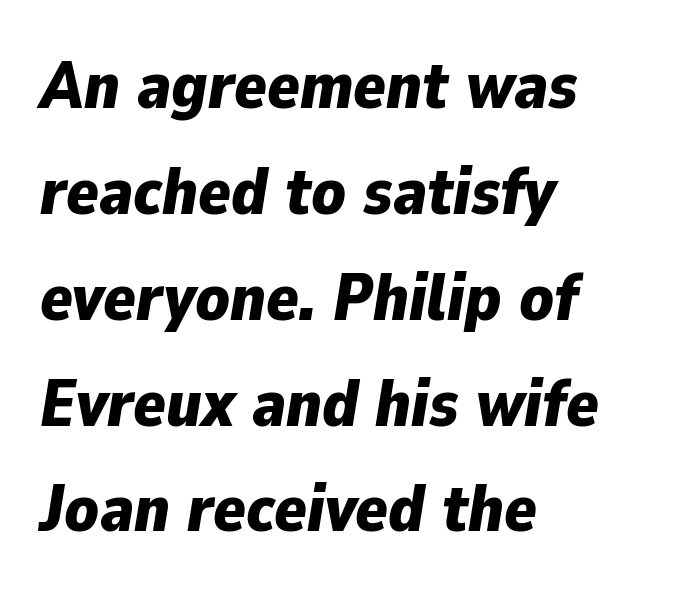
Q: Is the text bold? A: Yes.
Q: Is the text italic (slanted)? A: Yes, it leans right by about 9 degrees.
Q: Is the text underlined? A: No.
Q: How is the paragraph aligned? A: Left-aligned.
Q: Is the spacing between letters normal or unusually wide? A: Normal.
Q: Is the spacing between lines tight, normal or loose? A: Normal.
Q: Width (condensed, normal, or wide)? A: Normal.
Q: Stroke contrast? A: Low.
Q: x-height? A: Medium.
Q: Monospaced? A: No.
